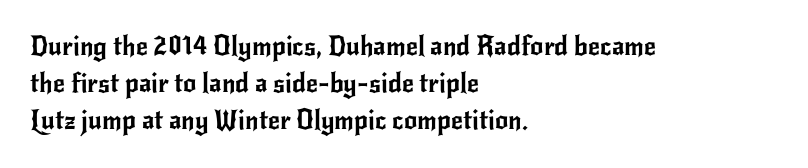
{"italic": "no", "underline": "no", "align": "left", "line_spacing": "normal", "line_spacing_ratio": 1.43, "letter_spacing": "normal", "letter_spacing_em": 0.0, "glyph_px": 26}
